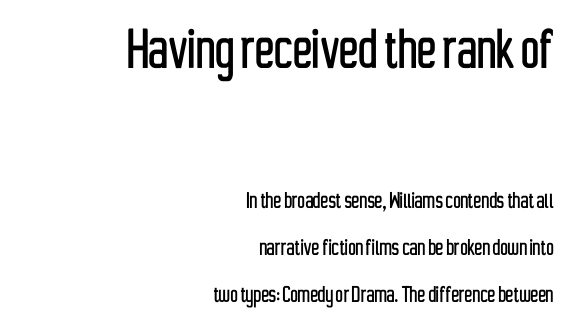
{"serif": "no", "italic": "no", "width": "condensed", "stroke_contrast": "low", "x_height": "medium", "monospaced": "no", "underline": "no", "align": "right", "line_spacing_ratio": 1.81, "letter_spacing": "normal", "letter_spacing_em": 0.0, "larger_block": "first", "size_ratio": 2.46, "glyph_px": 64}
